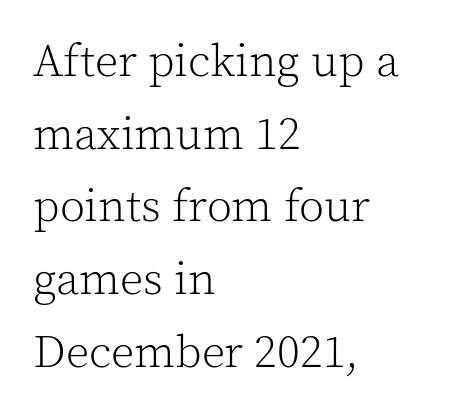
No chunkiness to these letters — they're not bold. This sample is left-justified, so line endings fall wherever the words run out. The passage shown is typed in a proportional face where columns would drift. Vertically, the passage feels balanced, rows spaced as you'd expect.
